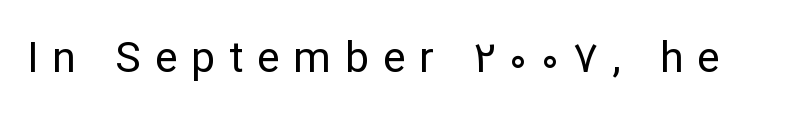
{"serif": "no", "italic": "no", "bold": "no", "weight": "regular", "width": "normal", "stroke_contrast": "low", "x_height": "medium", "monospaced": "no", "underline": "no", "letter_spacing": "wide", "letter_spacing_em": 0.32, "glyph_px": 43}
